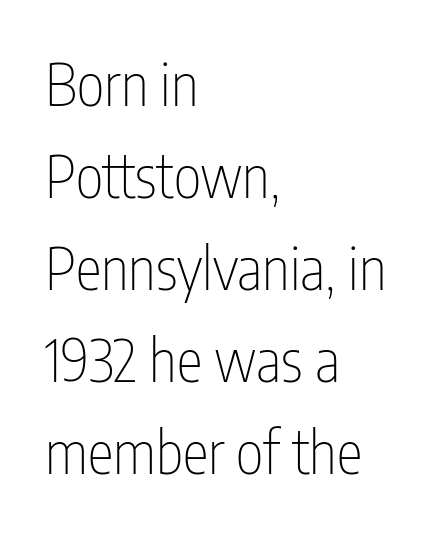
The image shows 59 px thin, condensed sans-serif type, upright; set left-aligned, normal line spacing (1.56x), normal letter spacing, not underlined; low stroke contrast and a medium x-height.
